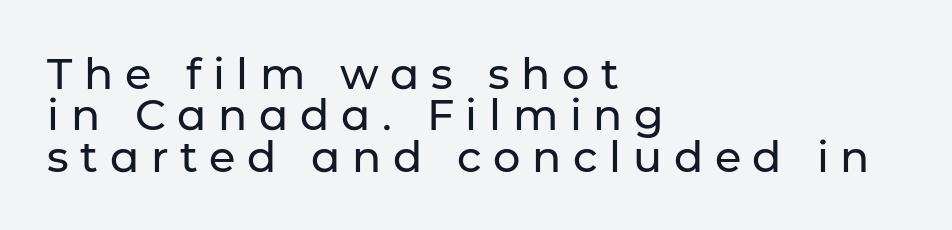
The image shows 43 px sans-serif type, upright; set left-aligned, tight line spacing (0.96x), unusually wide letter spacing (+0.27 em), not underlined; low stroke contrast and a medium x-height.
